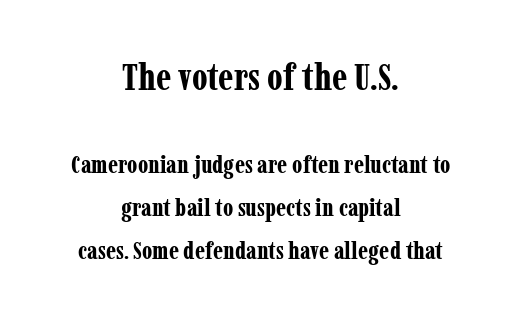
The image shows 38 px bold, condensed serif type, upright; set centered, line spacing 1.72x, normal letter spacing, not underlined; the first (top) block is 1.52x larger; low stroke contrast and a medium x-height.
